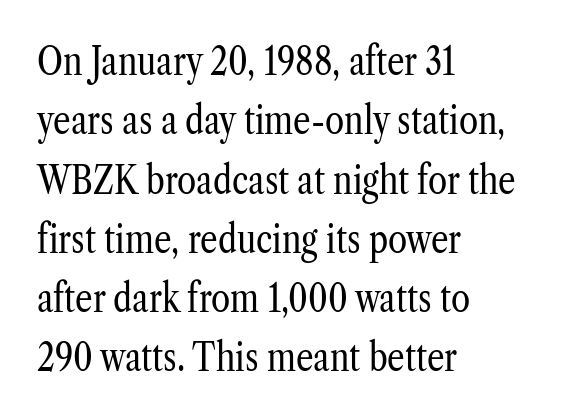
{"serif": "yes", "italic": "no", "bold": "no", "weight": "regular", "width": "condensed", "stroke_contrast": "low", "x_height": "medium", "monospaced": "no", "underline": "no", "align": "left", "line_spacing": "normal", "line_spacing_ratio": 1.52, "letter_spacing": "normal", "letter_spacing_em": 0.0, "glyph_px": 39}
